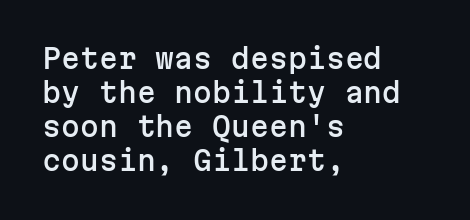
This sample uses plain, unmodified letter spacing. The setting favours the left margin, as ordinary paragraphs usually do. Does the lettering tilt? It doesn't — this is upright. Is there much room between lines? A standard amount, neither cramped nor airy.
